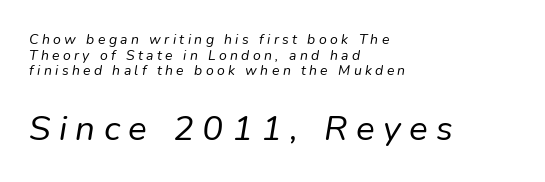
{"italic": "yes", "lean": "right", "slant_degrees": 9, "bold": "no", "weight": "regular", "width": "normal", "stroke_contrast": "low", "x_height": "medium", "monospaced": "no", "underline": "no", "align": "left", "line_spacing": "tight", "line_spacing_ratio": 1.11, "letter_spacing": "wide", "letter_spacing_em": 0.24, "larger_block": "second", "size_ratio": 2.5, "glyph_px": 35}
